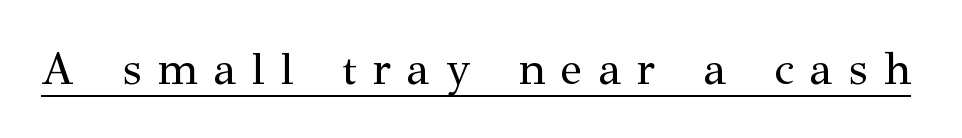
{"serif": "yes", "italic": "no", "bold": "no", "weight": "regular", "width": "normal", "stroke_contrast": "medium", "x_height": "medium", "monospaced": "no", "underline": "yes", "letter_spacing": "wide", "letter_spacing_em": 0.36, "glyph_px": 45}
